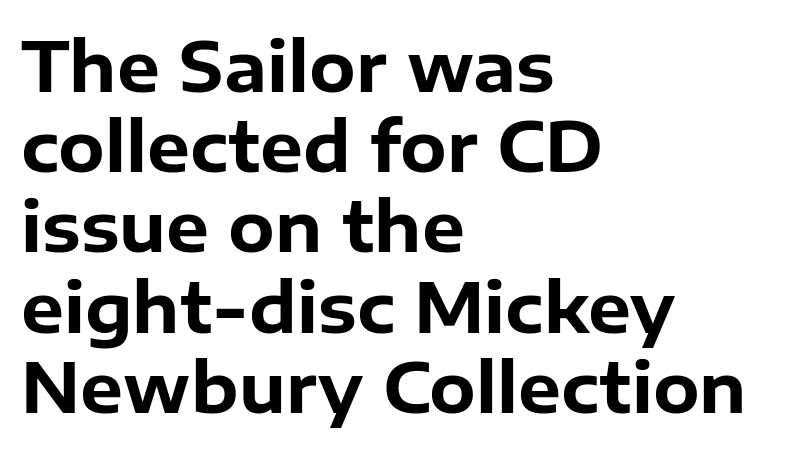
A dark, heavy texture on the line: the type is bold. Unlike a traditional serif, this face leaves its strokes unadorned. The rendering keeps characters at their native spacing. This is roman type, the default non-slanted kind. This rendering uses left alignment, leaving the right contour irregular. Think of a printed novel: that variable character pitch is what you see here.
